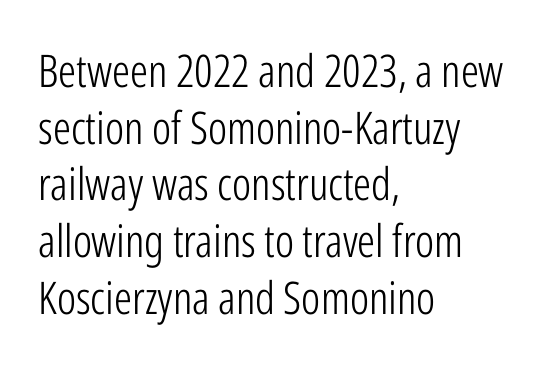
The string is rendered with underlining switched off. Ordinary non-slanted type is in use. Each stroke keeps to a modest, everyday thickness or less. You can tell from the bare stems that sans-serif type was used. Line beginnings align vertically; line endings do not. A typesetter would call this proportional, since set widths differ per character.
